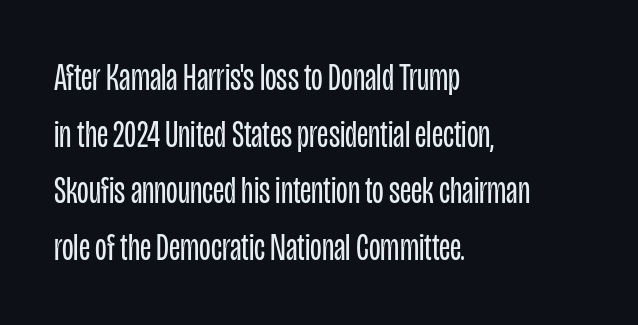
{"serif": "no", "italic": "no", "bold": "no", "weight": "regular", "width": "condensed", "stroke_contrast": "low", "x_height": "large", "monospaced": "no", "underline": "no", "align": "left", "line_spacing": "normal", "line_spacing_ratio": 1.49, "letter_spacing": "normal", "letter_spacing_em": 0.0, "glyph_px": 38}
